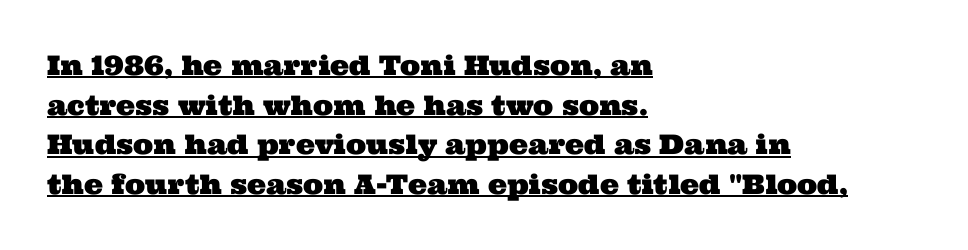
The image shows 27 px text type; set left-aligned, normal line spacing (1.47x), normal letter spacing, underlined.
